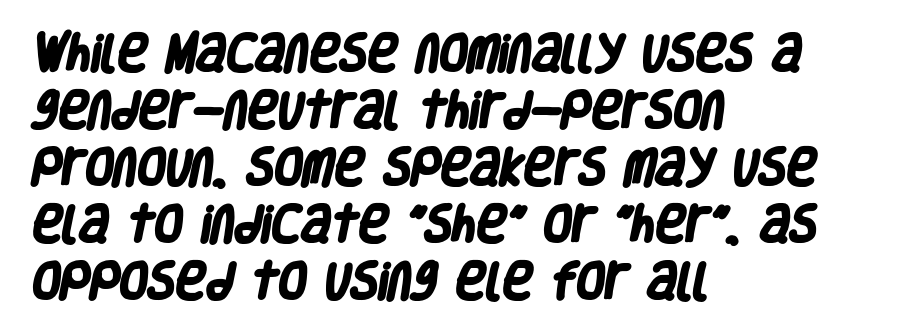
Plenty of ink on the page — the face is bold. In terms of letterspacing, this is plain default setting. Note the varied advance widths — an 'i' is clearly narrower than an 'm'. No word sits above an underline. The characters display no serif detailing; their extremities are plain. If you measured baseline to baseline, you'd find a middling distance.
